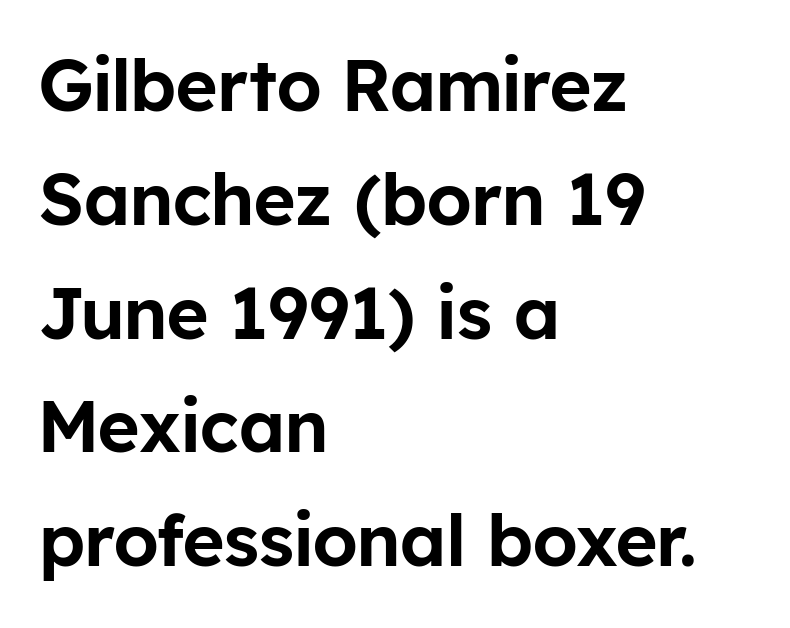
Tall strokes in this sample are plumb rather than angled. Think of a printed novel: that variable character pitch is what you see here. Nobody drew a line under any word here. Each letter's strokes conclude bluntly, with no projecting serifs. Notice how descenders clear the ascenders below comfortably — that's standard leading. Does the copy run flush right? No — it runs flush left.
